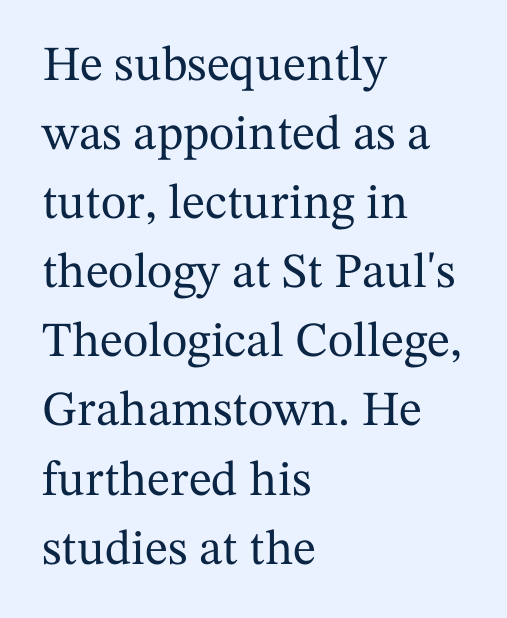
{"serif": "yes", "italic": "no", "width": "normal", "stroke_contrast": "medium", "x_height": "medium", "monospaced": "no", "underline": "no", "align": "left", "line_spacing": "normal", "line_spacing_ratio": 1.41, "letter_spacing": "normal", "letter_spacing_em": 0.0, "glyph_px": 49}
